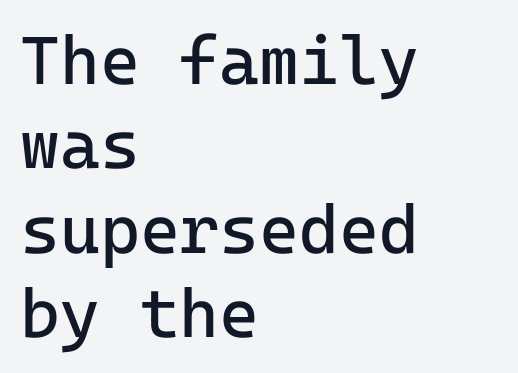
Q: Is the text bold? A: No.
Q: Is the text italic (slanted)? A: No, it is upright.
Q: Is the typeface a serif or a sans-serif typeface? A: Sans-serif.
Q: Is the text underlined? A: No.
Q: How is the paragraph aligned? A: Left-aligned.
Q: Is the spacing between letters normal or unusually wide? A: Normal.
Q: Width (condensed, normal, or wide)? A: Normal.
Q: Stroke contrast? A: Low.
Q: x-height? A: Medium.
Q: Monospaced? A: Yes.
